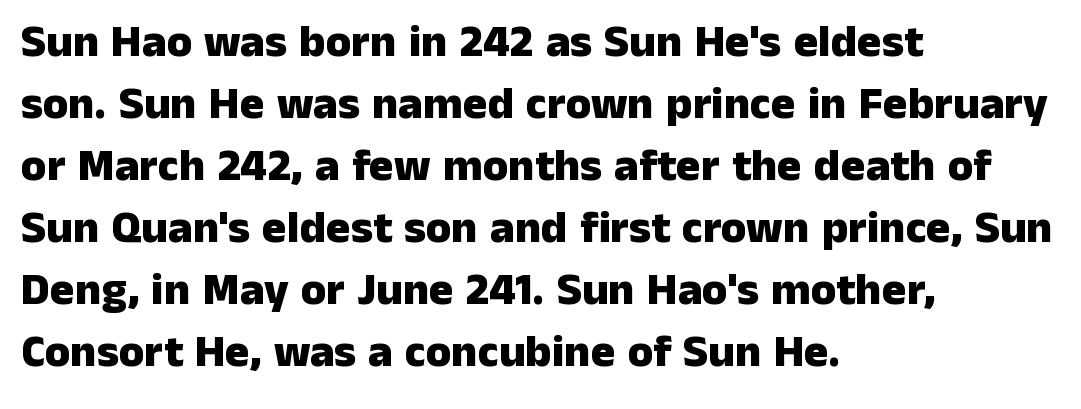
{"serif": "no", "italic": "no", "bold": "yes", "weight": "heavy", "width": "normal", "stroke_contrast": "low", "x_height": "medium", "monospaced": "no", "underline": "no", "align": "left", "line_spacing": "normal", "line_spacing_ratio": 1.35, "letter_spacing": "normal", "letter_spacing_em": 0.0, "glyph_px": 46}
